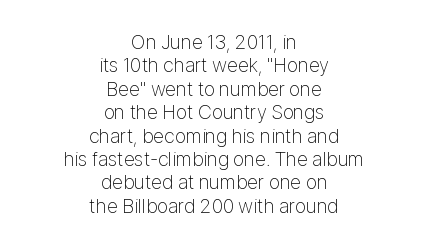
Q: Is the text bold? A: No.
Q: Is the text italic (slanted)? A: No, it is upright.
Q: Is the text underlined? A: No.
Q: How is the paragraph aligned? A: Centered.
Q: Is the spacing between letters normal or unusually wide? A: Normal.
